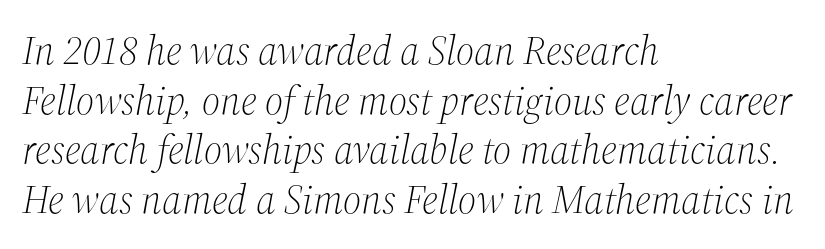
The letters are slanted; this is an italic face. Compared with typical body copy, the letter spacing here is the same. The baseline area is clear. You could not count columns in this text — the font is proportionally spaced. The setting favours the left margin, as ordinary paragraphs usually do. A typesetter would label this face a serif.
